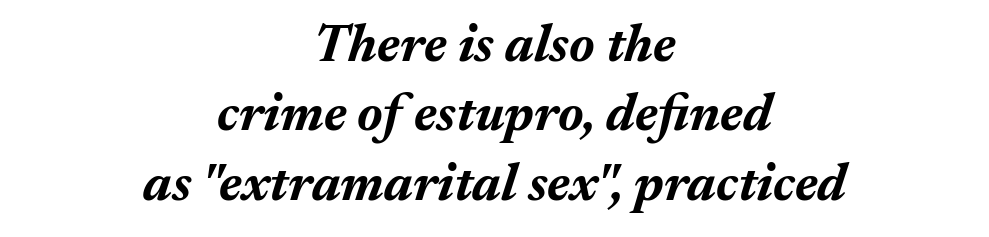
The gap between lines stays unmarked. Rendered with sloped, italic letterforms. On the weight axis this lands at bold, roughly 700. Standard letterfit; no display-style spreading of the glyphs. Horizontally, the lines are justified to the midpoint only.
